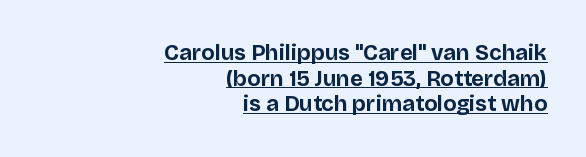
{"italic": "no", "bold": "yes", "underline": "yes", "align": "right", "line_spacing_ratio": 1.16, "letter_spacing": "normal", "letter_spacing_em": 0.0, "glyph_px": 22}
